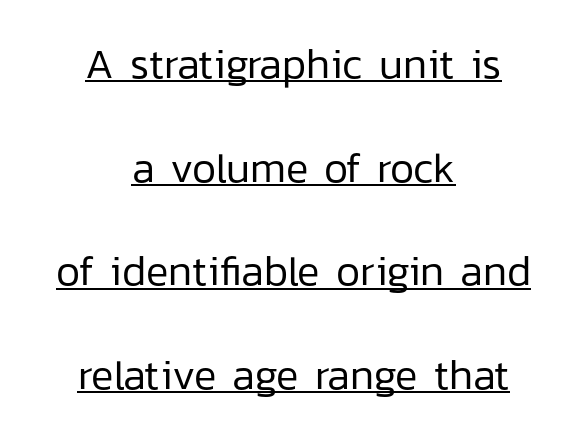
The image shows 42 px regular-weight sans-serif type, upright; set centered, loose line spacing (2.47x), normal letter spacing, underlined; low stroke contrast and a medium x-height.
